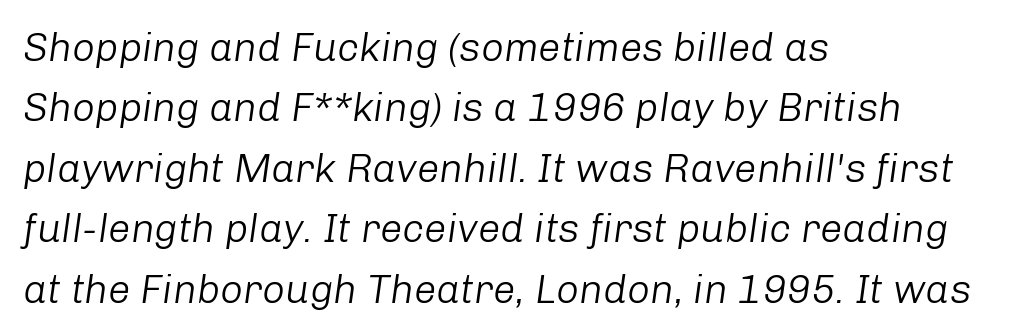
This reads as an unemphasized weight, regular at the heaviest. Just letters on the line, the space beneath them empty. An italicized treatment has been applied to the whole sample. The text block is weighted toward the left margin, trailing off unevenly rightward. Spacing verdict: proportional, widths tailored to each character. This sample uses plain, unmodified letter spacing.
